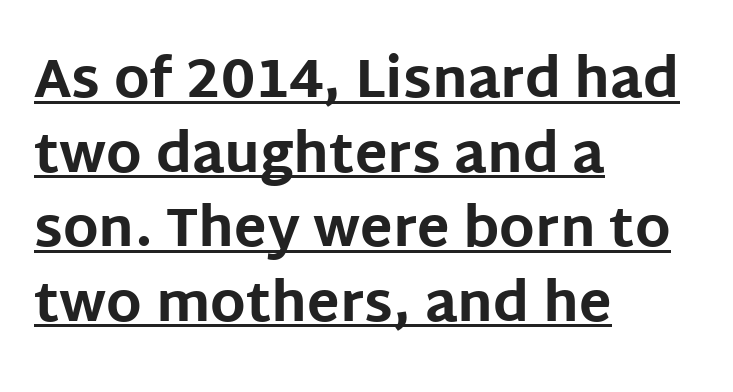
{"serif": "no", "italic": "no", "bold": "yes", "weight": "bold", "width": "normal", "stroke_contrast": "low", "x_height": "large", "monospaced": "no", "underline": "yes", "align": "left", "line_spacing": "normal", "line_spacing_ratio": 1.38, "letter_spacing": "normal", "letter_spacing_em": 0.0, "glyph_px": 54}
